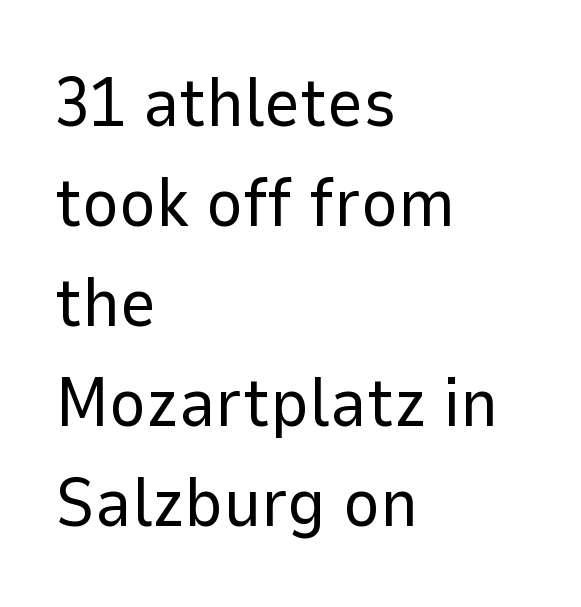
Type without underlining. Every row of glyphs begins at an identical x-position on the left. Honestly, the row spacing looks completely unremarkable. The rendering keeps characters at their native spacing. Posture: upright roman. Grotesque or geometric, the face here clearly has no serifs.
